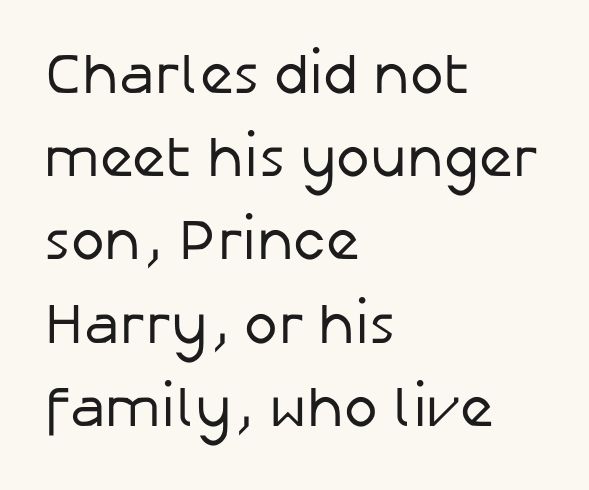
The image shows 57 px regular-weight sans-serif type, upright; set left-aligned, normal line spacing (1.46x), normal letter spacing, not underlined; low stroke contrast and a medium x-height.
